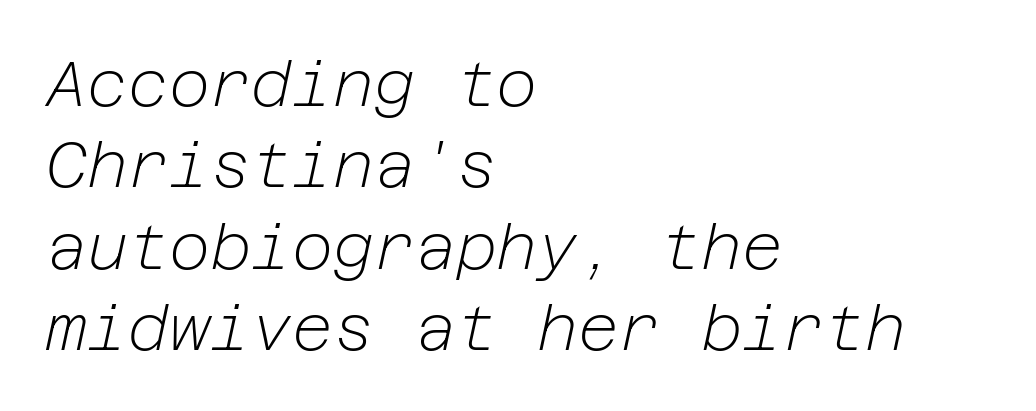
Q: Is the text bold? A: No.
Q: Is the text italic (slanted)? A: Yes, it leans right by about 12 degrees.
Q: Is the text underlined? A: No.
Q: How is the paragraph aligned? A: Left-aligned.
Q: Is the spacing between letters normal or unusually wide? A: Normal.
Q: Is the spacing between lines tight, normal or loose? A: Normal.
Q: Width (condensed, normal, or wide)? A: Normal.
Q: Stroke contrast? A: Low.
Q: x-height? A: Medium.
